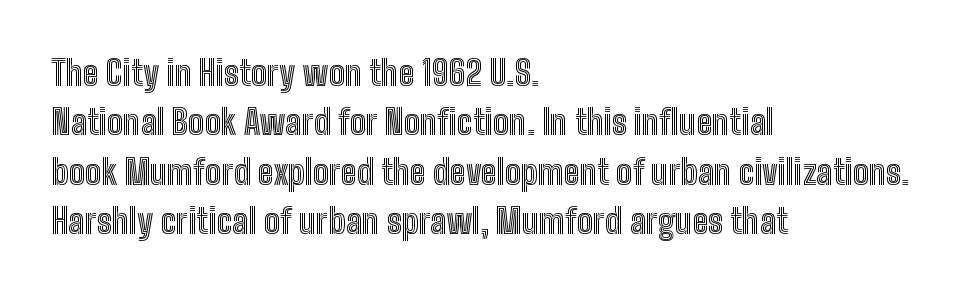
Q: Is the text italic (slanted)? A: No, it is upright.
Q: Is the text underlined? A: No.
Q: How is the paragraph aligned? A: Left-aligned.
Q: Is the spacing between letters normal or unusually wide? A: Normal.
Q: Is the spacing between lines tight, normal or loose? A: Normal.
Q: Width (condensed, normal, or wide)? A: Condensed.
Q: x-height? A: Medium.
Q: Monospaced? A: No.
